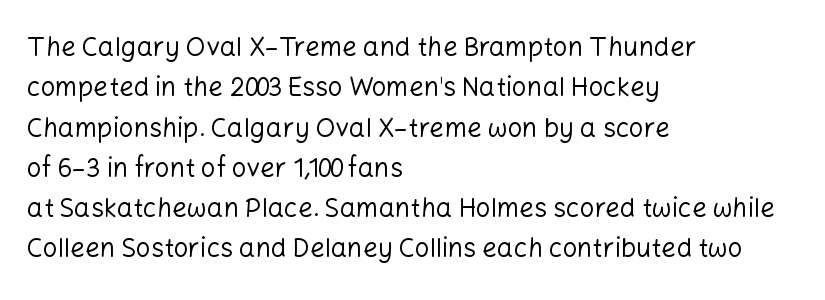
The image shows 26 px text type, upright; set left-aligned, normal line spacing (1.55x), normal letter spacing, not underlined.
